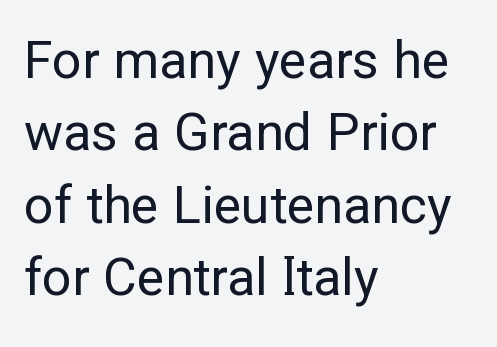
The image shows 52 px regular-weight sans-serif type, upright; set left-aligned, normal line spacing (1.39x), normal letter spacing, not underlined; low stroke contrast and a medium x-height.
